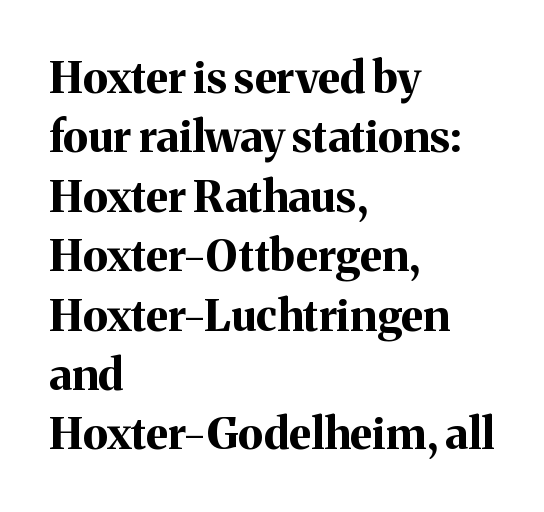
The image shows 44 px bold serif type, upright; set left-aligned, normal line spacing (1.35x), normal letter spacing, not underlined; medium stroke contrast and a medium x-height.
